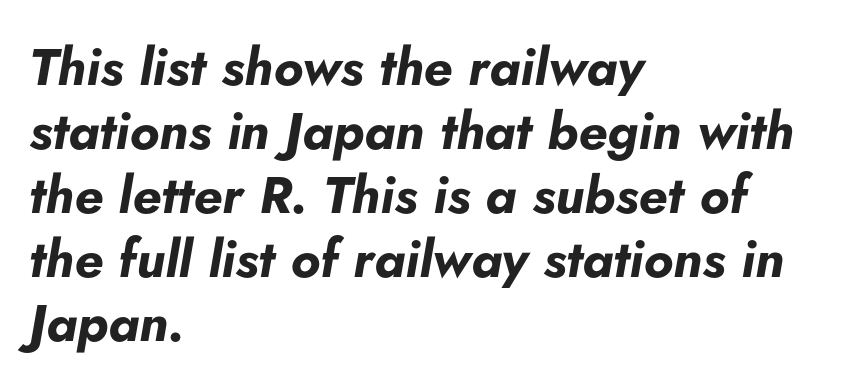
Clear beneath every line of the passage. The font's italic variant was chosen for this text. Heft: maximum for text — a bold. The letters advance in unequal steps, a hallmark of proportional type. Typeset ragged right — the left edge is the straight one.
